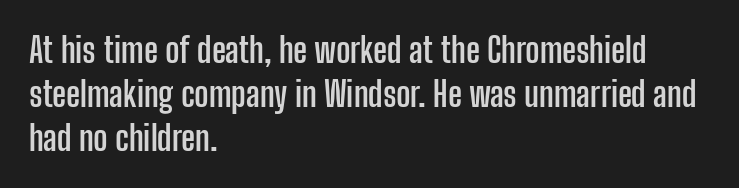
The image shows 34 px semibold, condensed sans-serif type, upright; set left-aligned, normal line spacing (1.29x), normal letter spacing, not underlined; low stroke contrast and a medium x-height.
